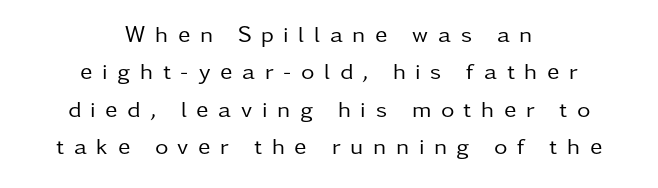
{"italic": "no", "bold": "no", "underline": "no", "align": "center", "line_spacing": "normal", "line_spacing_ratio": 1.62, "letter_spacing": "wide", "letter_spacing_em": 0.42, "glyph_px": 23}
